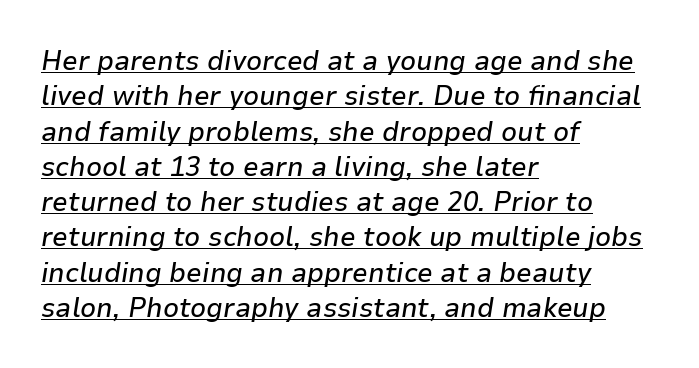
{"italic": "yes", "lean": "right", "slant_degrees": 9, "width": "normal", "stroke_contrast": "low", "x_height": "medium", "monospaced": "no", "underline": "yes", "align": "left", "line_spacing": "normal", "line_spacing_ratio": 1.26, "letter_spacing": "normal", "letter_spacing_em": 0.0, "glyph_px": 28}
